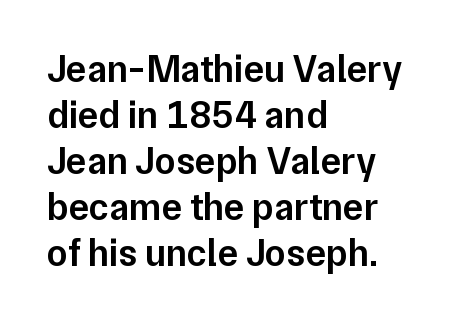
The image shows 38 px semibold sans-serif type, upright; set left-aligned, line spacing 1.21x, normal letter spacing, not underlined; low stroke contrast and a medium x-height.
